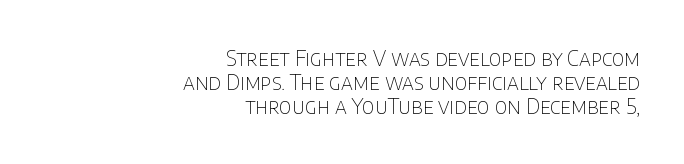
Stem width sits at or under what a default text font uses. This rendering uses right alignment, leaving the left contour irregular. The type sits square on the baseline with zero lean. The passage shown has conventional tracking throughout. Descenders are the only things crossing below the line.
